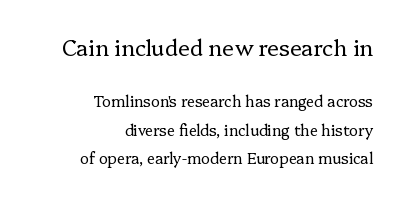
The image shows 22 px text type, upright; set right-aligned, line spacing 1.89x, normal letter spacing, not underlined; the first (top) block is 1.47x larger.
